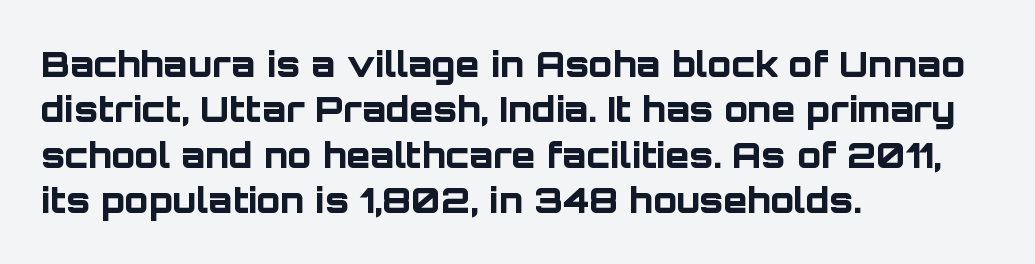
The zone under the glyphs is completely vacant. If you drew a line through each stem, it would be perfectly vertical. A full-strength bold gives these letters their thick strokes. The vertical gap from one line to the next is medium. Do the characters align in a grid? No, the font is proportional.
